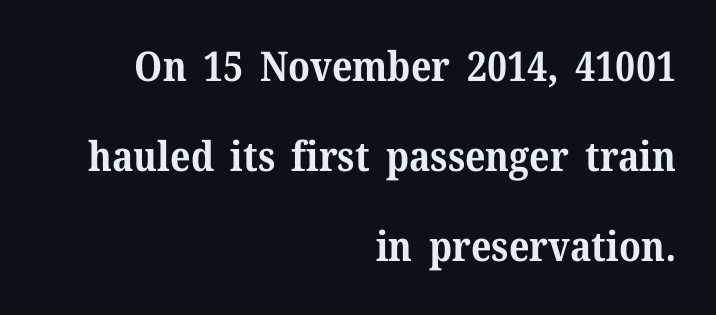
{"serif": "yes", "italic": "no", "bold": "yes", "weight": "bold", "width": "normal", "stroke_contrast": "medium", "x_height": "medium", "monospaced": "no", "underline": "no", "align": "right", "line_spacing": "loose", "line_spacing_ratio": 2.2, "letter_spacing": "normal", "letter_spacing_em": 0.0, "glyph_px": 41}
